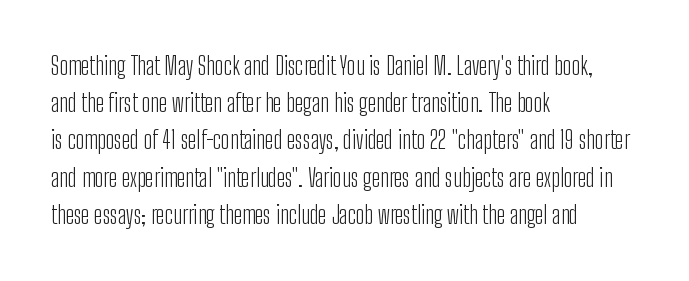
Ordinary non-slanted type is in use. This sample uses plain, unmodified letter spacing. Has an underline been added? It has not. The designer left line spacing at the default. The cut favours lightness, reaching ordinary text weight at its darkest. Layout note: lines flush left.
